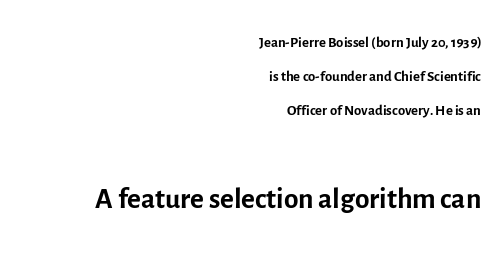
The compositor pushed each line to the right boundary. You can tell from the bare stems that sans-serif type was used. Compared with typical body copy, the letter spacing here is the same. You can tell it's not italic because the verticals are truly vertical. Quick note: underline off.
